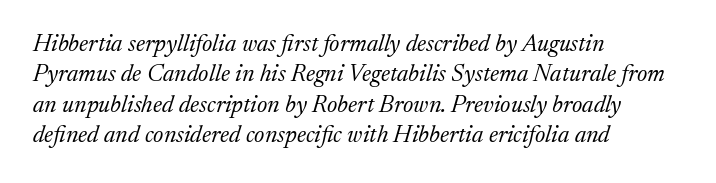
The image shows 24 px text type, italic (leaning right); set left-aligned, normal line spacing (1.27x), normal letter spacing, not underlined.
